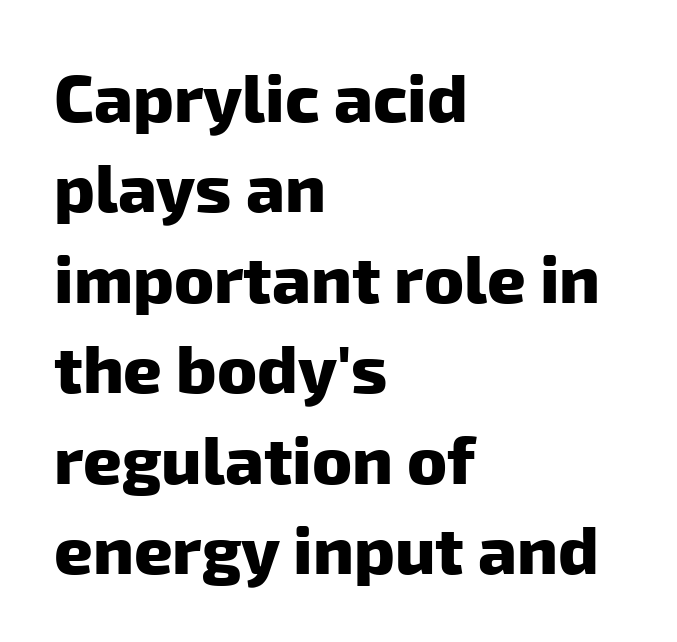
{"serif": "no", "bold": "yes", "weight": "heavy", "width": "normal", "stroke_contrast": "low", "x_height": "medium", "monospaced": "no", "underline": "no", "align": "left", "line_spacing": "normal", "line_spacing_ratio": 1.35, "letter_spacing": "normal", "letter_spacing_em": 0.0, "glyph_px": 67}
